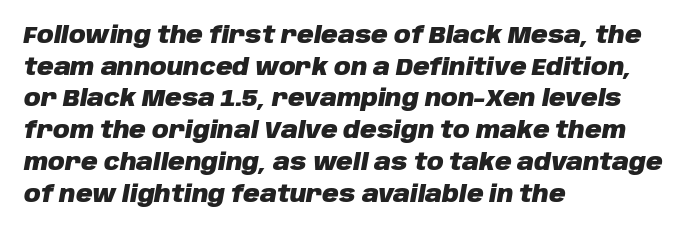
The image shows 23 px bold type, italic (leaning right); set left-aligned, normal line spacing (1.38x), normal letter spacing, not underlined.
